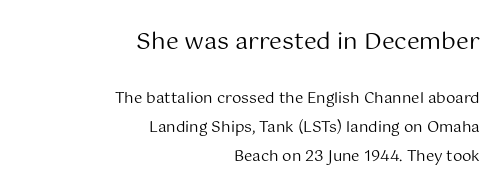
The image shows 23 px text type, upright; set right-aligned, loose line spacing (1.93x), normal letter spacing, not underlined; the first (top) block is 1.53x larger.
